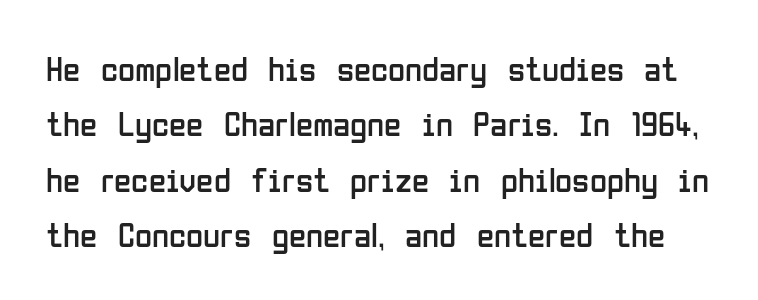
Q: Is the text bold? A: No.
Q: Is the text italic (slanted)? A: No, it is upright.
Q: Is the typeface a serif or a sans-serif typeface? A: Sans-serif.
Q: Is the text underlined? A: No.
Q: Is the spacing between letters normal or unusually wide? A: Normal.
Q: Is the spacing between lines tight, normal or loose? A: Normal.
Q: Width (condensed, normal, or wide)? A: Condensed.
Q: Stroke contrast? A: Low.
Q: x-height? A: Medium.
Q: Monospaced? A: No.
